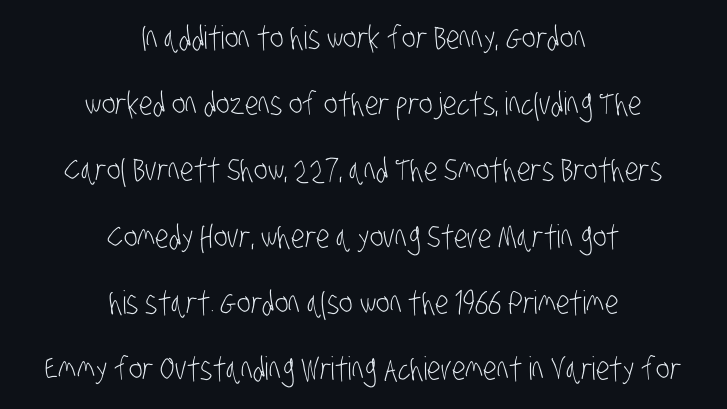
Q: Is the text bold? A: No.
Q: Is the typeface a serif or a sans-serif typeface? A: Sans-serif.
Q: Is the text underlined? A: No.
Q: How is the paragraph aligned? A: Centered.
Q: Is the spacing between letters normal or unusually wide? A: Normal.
Q: Is the spacing between lines tight, normal or loose? A: Loose.
Q: Width (condensed, normal, or wide)? A: Condensed.
Q: Stroke contrast? A: Low.
Q: x-height? A: Large.
Q: Monospaced? A: No.
